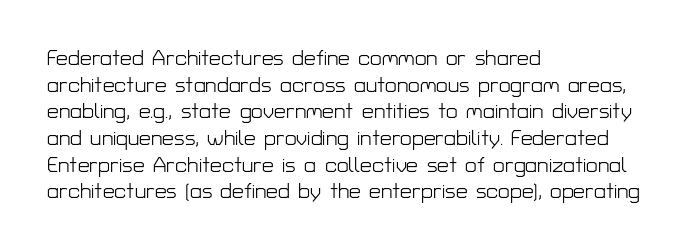
Q: Is the text bold? A: No.
Q: Is the text italic (slanted)? A: No, it is upright.
Q: Is the text underlined? A: No.
Q: How is the paragraph aligned? A: Left-aligned.
Q: Is the spacing between letters normal or unusually wide? A: Normal.
Q: Is the spacing between lines tight, normal or loose? A: Normal.
